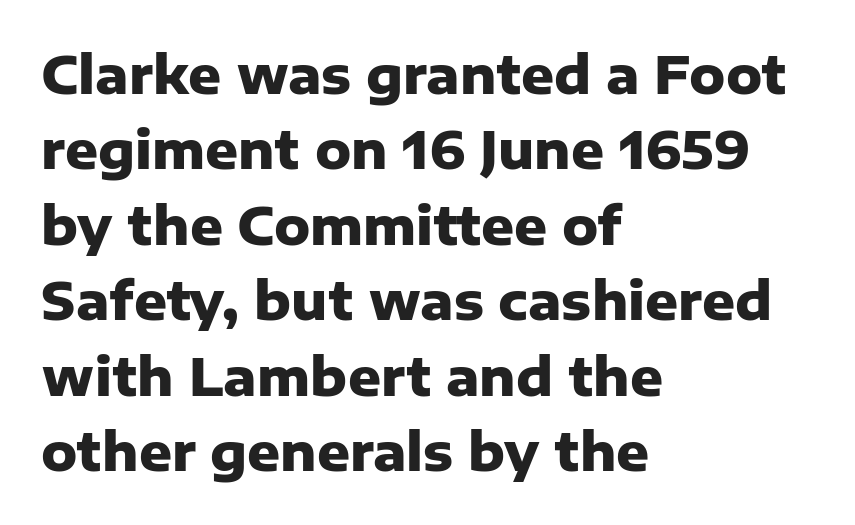
Q: Is the text bold? A: Yes.
Q: Is the text italic (slanted)? A: No, it is upright.
Q: Is the typeface a serif or a sans-serif typeface? A: Sans-serif.
Q: Is the text underlined? A: No.
Q: How is the paragraph aligned? A: Left-aligned.
Q: Is the spacing between letters normal or unusually wide? A: Normal.
Q: Is the spacing between lines tight, normal or loose? A: Normal.
Q: Width (condensed, normal, or wide)? A: Normal.
Q: Stroke contrast? A: Low.
Q: x-height? A: Medium.
Q: Monospaced? A: No.
